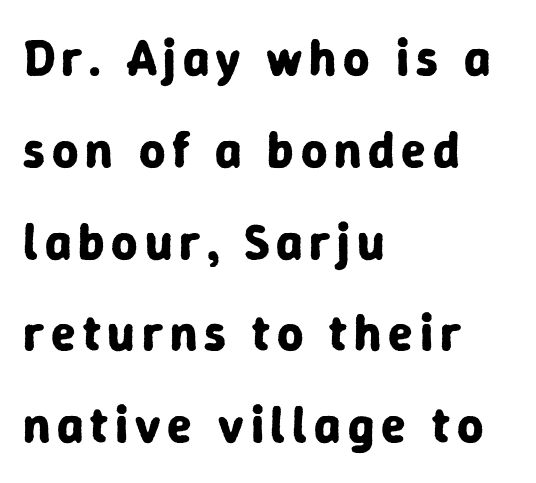
Q: Is the text bold? A: Yes.
Q: Is the text italic (slanted)? A: No, it is upright.
Q: Is the typeface a serif or a sans-serif typeface? A: Sans-serif.
Q: Is the text underlined? A: No.
Q: How is the paragraph aligned? A: Left-aligned.
Q: Width (condensed, normal, or wide)? A: Normal.
Q: Stroke contrast? A: Low.
Q: x-height? A: Medium.
Q: Monospaced? A: No.
